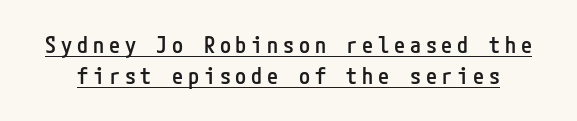
{"italic": "no", "bold": "semi", "underline": "yes", "line_spacing": "normal", "line_spacing_ratio": 1.4, "letter_spacing": "wide", "letter_spacing_em": 0.22, "glyph_px": 22}
